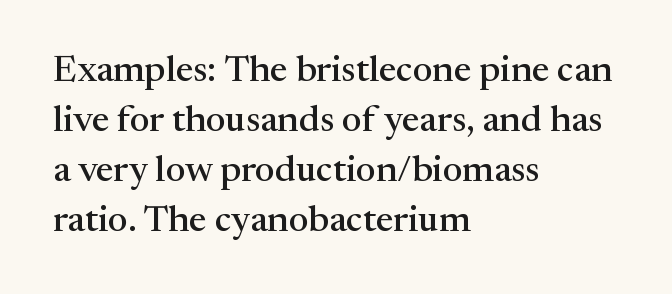
The image shows 37 px serif type, upright; set left-aligned, normal line spacing (1.35x), normal letter spacing, not underlined; medium stroke contrast and a medium x-height.
